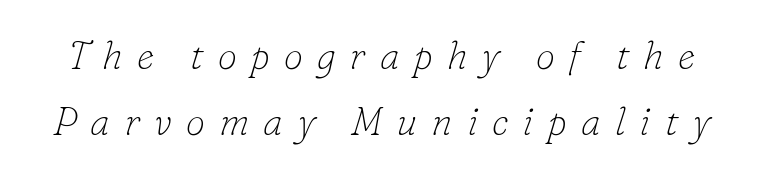
Q: Is the text bold? A: No.
Q: Is the text italic (slanted)? A: Yes, it leans right by about 16 degrees.
Q: Is the typeface a serif or a sans-serif typeface? A: Serif.
Q: Is the text underlined? A: No.
Q: Is the spacing between letters normal or unusually wide? A: Unusually wide.
Q: Is the spacing between lines tight, normal or loose? A: Normal.
Q: Width (condensed, normal, or wide)? A: Normal.
Q: Stroke contrast? A: Low.
Q: x-height? A: Small.
Q: Monospaced? A: No.
